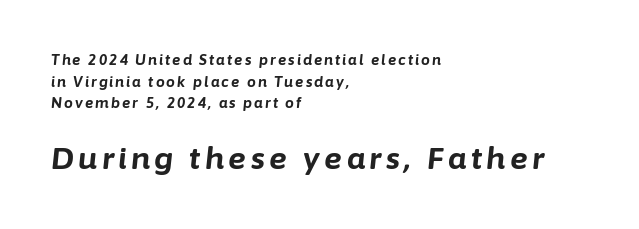
Descenders hang freely into open space. In terms of weight, the rendering is a true, heavy bold. Compare the two chunks: the lower has the greater cap height. The letters are slanted; this is an italic face. One glance says typical: line gaps are just what's usual.
